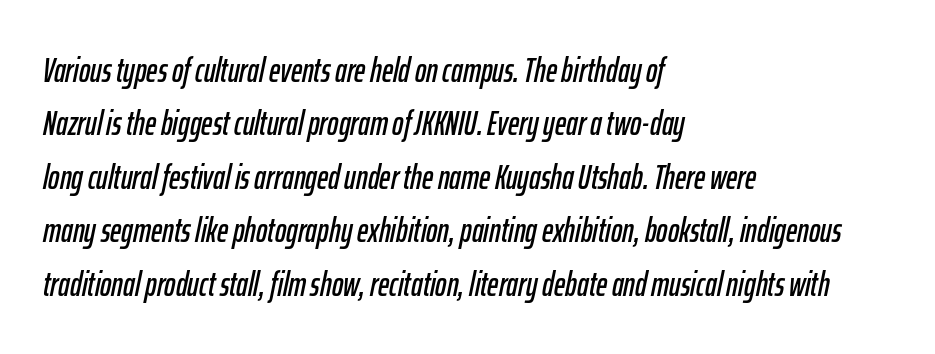
{"italic": "yes", "lean": "right", "slant_degrees": 12, "width": "condensed", "stroke_contrast": "low", "x_height": "medium", "monospaced": "no", "underline": "no", "align": "left", "line_spacing": "normal", "line_spacing_ratio": 1.57, "letter_spacing": "normal", "letter_spacing_em": 0.0, "glyph_px": 34}
